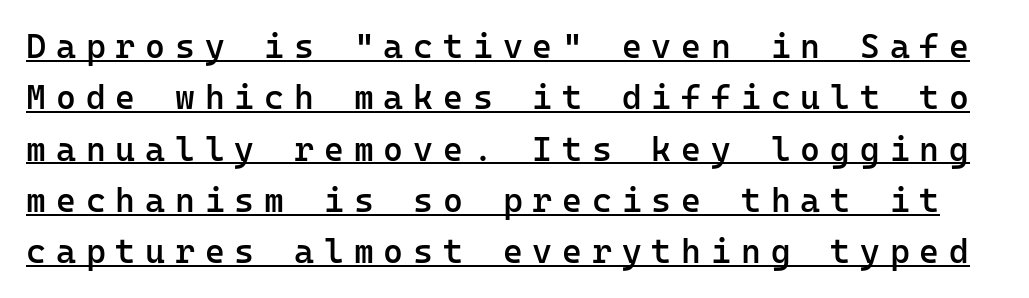
The face used here is monospaced, like something from a code editor. Its strokes are somewhat broadened, the hallmark of semibold type. Someone cranked the tracking dial way up on this one. Interline gaps are of average width in this sample. This is sans-serif lettering, the kind often seen on screens and signage.
